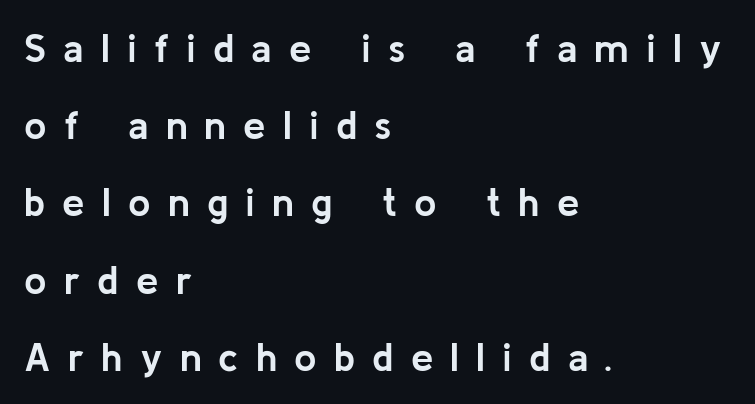
The image shows 40 px semibold sans-serif type, upright; set left-aligned, loose line spacing (1.93x), unusually wide letter spacing (+0.43 em), not underlined; low stroke contrast and a medium x-height.
